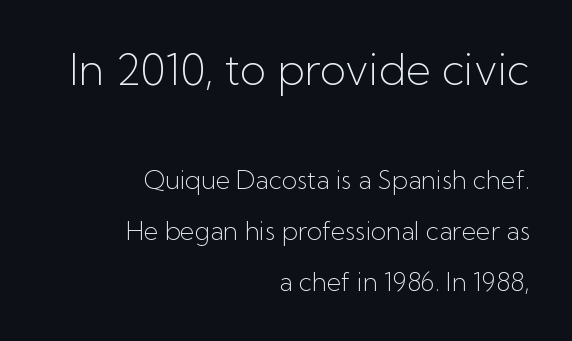
The image shows 43 px light sans-serif type, upright; set right-aligned, loose line spacing (2.04x), normal letter spacing, not underlined; the first (top) block is 1.72x larger; low stroke contrast and a medium x-height.
